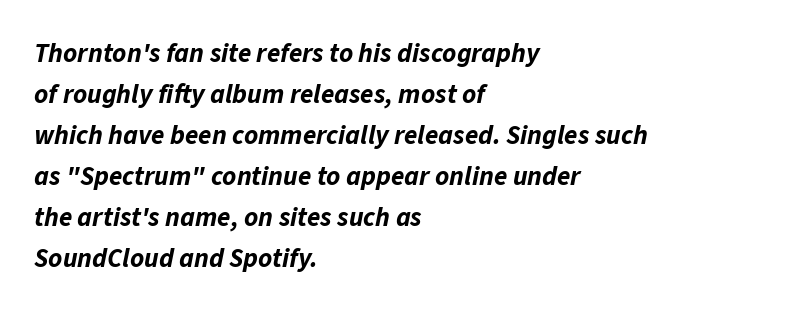
Q: Is the text bold? A: Yes.
Q: Is the text italic (slanted)? A: Yes, it leans right by about 11 degrees.
Q: Is the text underlined? A: No.
Q: How is the paragraph aligned? A: Left-aligned.
Q: Is the spacing between letters normal or unusually wide? A: Normal.
Q: Is the spacing between lines tight, normal or loose? A: Normal.
